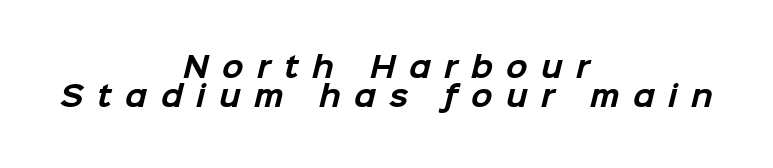
Q: Is the text bold? A: Yes.
Q: Is the typeface a serif or a sans-serif typeface? A: Sans-serif.
Q: Is the text underlined? A: No.
Q: How is the paragraph aligned? A: Centered.
Q: Is the spacing between letters normal or unusually wide? A: Unusually wide.
Q: Is the spacing between lines tight, normal or loose? A: Tight.
Q: Width (condensed, normal, or wide)? A: Normal.
Q: Stroke contrast? A: Low.
Q: x-height? A: Medium.
Q: Monospaced? A: No.
